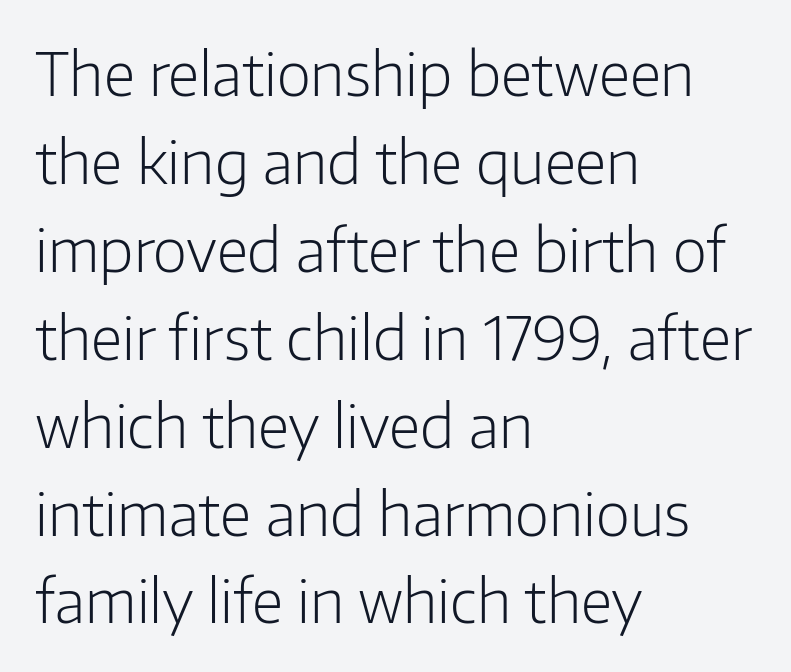
The image shows 59 px light sans-serif type, upright; set left-aligned, normal line spacing (1.49x), normal letter spacing, not underlined; low stroke contrast and a medium x-height.
